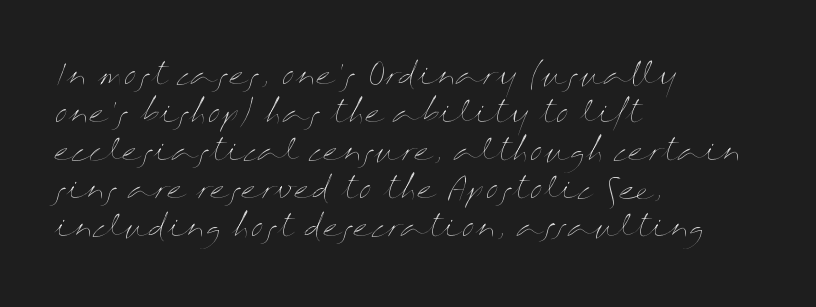
The image shows 29 px thin, wide type; set left-aligned, normal line spacing (1.31x), normal letter spacing, not underlined; medium stroke contrast and a medium x-height.
